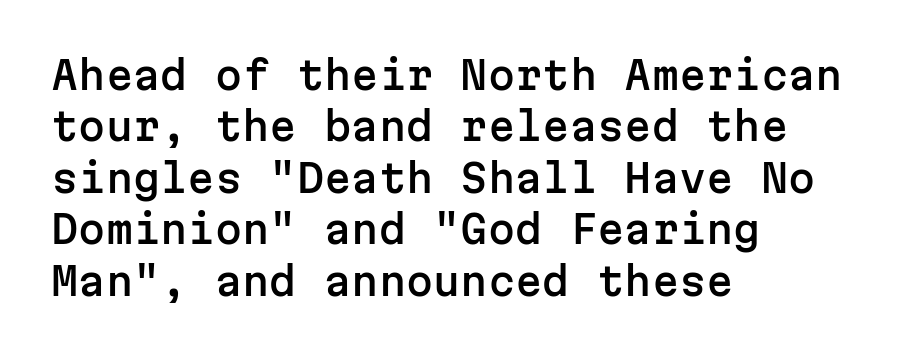
{"serif": "no", "italic": "no", "width": "normal", "stroke_contrast": "low", "x_height": "medium", "monospaced": "yes", "underline": "no", "align": "left", "line_spacing": "normal", "line_spacing_ratio": 1.32, "letter_spacing": "normal", "letter_spacing_em": 0.0, "glyph_px": 39}
